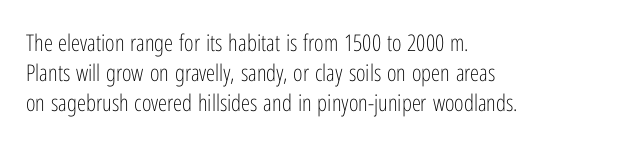
Q: Is the text bold? A: No.
Q: Is the text italic (slanted)? A: No, it is upright.
Q: Is the text underlined? A: No.
Q: How is the paragraph aligned? A: Left-aligned.
Q: Is the spacing between letters normal or unusually wide? A: Normal.
Q: Is the spacing between lines tight, normal or loose? A: Normal.
